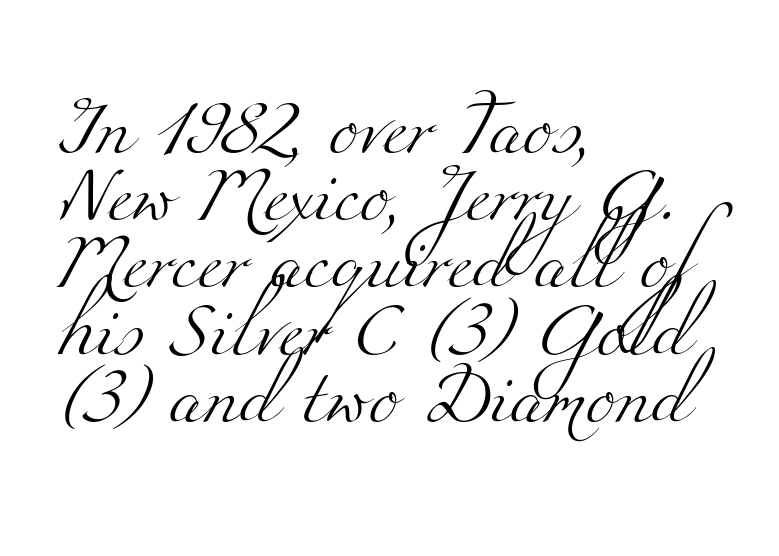
The image shows 56 px light, wide type; set left-aligned, line spacing 1.2x, normal letter spacing, not underlined; medium stroke contrast and a small x-height.
